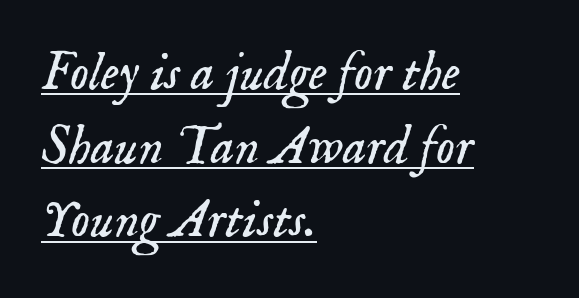
Q: Is the text bold? A: No.
Q: Is the text italic (slanted)? A: Yes, it leans right by about 18 degrees.
Q: Is the typeface a serif or a sans-serif typeface? A: Serif.
Q: Is the text underlined? A: Yes.
Q: How is the paragraph aligned? A: Left-aligned.
Q: Is the spacing between letters normal or unusually wide? A: Normal.
Q: Is the spacing between lines tight, normal or loose? A: Normal.
Q: Width (condensed, normal, or wide)? A: Normal.
Q: Stroke contrast? A: Low.
Q: x-height? A: Small.
Q: Monospaced? A: No.
